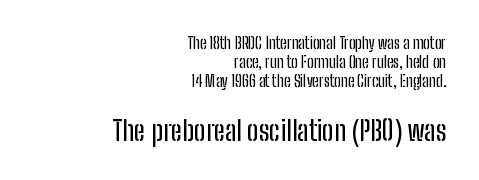
Type without underlining. Short and long lines alike share a common ending point at right. Nope, not italic — everything's standing straight. Serif or sans? Sans — the stroke terminals are bare. Proportional: the letters do not fall into vertical columns. The letters sit at their default tracking, neither squeezed nor spread.
